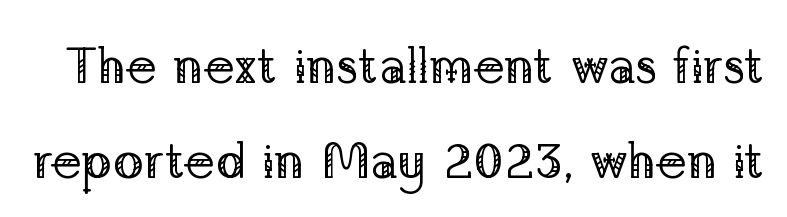
The image shows 51 px regular-weight serif type, upright; set line spacing 1.87x, normal letter spacing, not underlined; low stroke contrast and a medium x-height.
